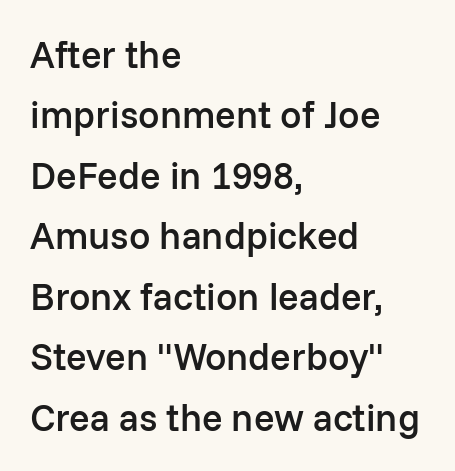
Q: Is the text bold? A: Semi-bold.
Q: Is the text italic (slanted)? A: No, it is upright.
Q: Is the typeface a serif or a sans-serif typeface? A: Sans-serif.
Q: Is the text underlined? A: No.
Q: How is the paragraph aligned? A: Left-aligned.
Q: Is the spacing between letters normal or unusually wide? A: Normal.
Q: Is the spacing between lines tight, normal or loose? A: Normal.
Q: Width (condensed, normal, or wide)? A: Normal.
Q: Stroke contrast? A: Low.
Q: x-height? A: Medium.
Q: Monospaced? A: No.
